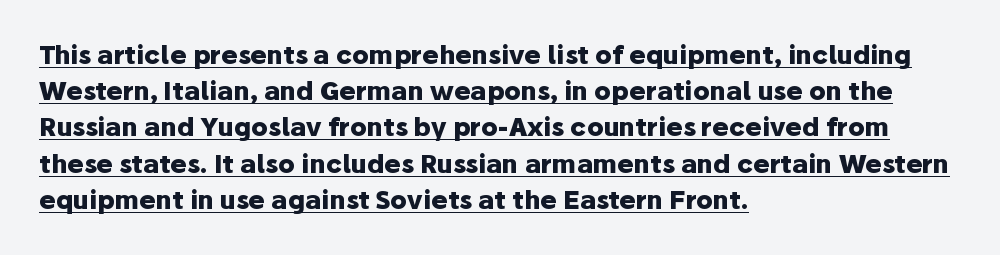
The face used here has the dense, thick strokes of a bold. One glance says typical: line gaps are just what's usual. In terms of posture, this sample is upright. In CSS terms this would be text-align: left.
